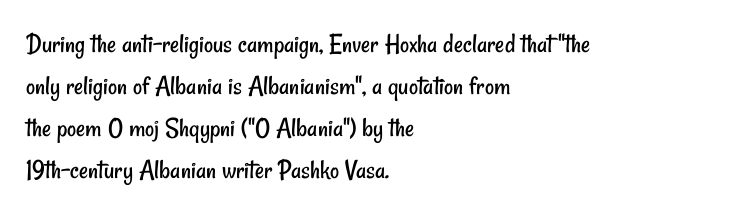
Q: Is the text bold? A: No.
Q: Is the typeface a serif or a sans-serif typeface? A: Sans-serif.
Q: Is the text underlined? A: No.
Q: How is the paragraph aligned? A: Left-aligned.
Q: Is the spacing between letters normal or unusually wide? A: Normal.
Q: Is the spacing between lines tight, normal or loose? A: Normal.
Q: Width (condensed, normal, or wide)? A: Condensed.
Q: Stroke contrast? A: Low.
Q: x-height? A: Small.
Q: Monospaced? A: No.
